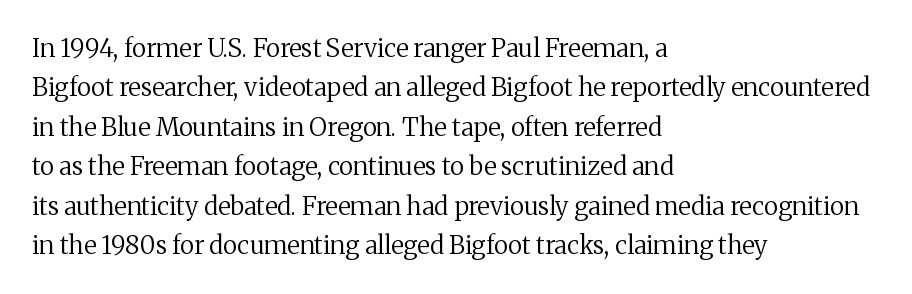
This block has exactly the height ordinary leading produces. Heft: none added — not bold. The face used here is rendered with its standard letterfit. Horizontally, the lines are justified to the leading edge only.
